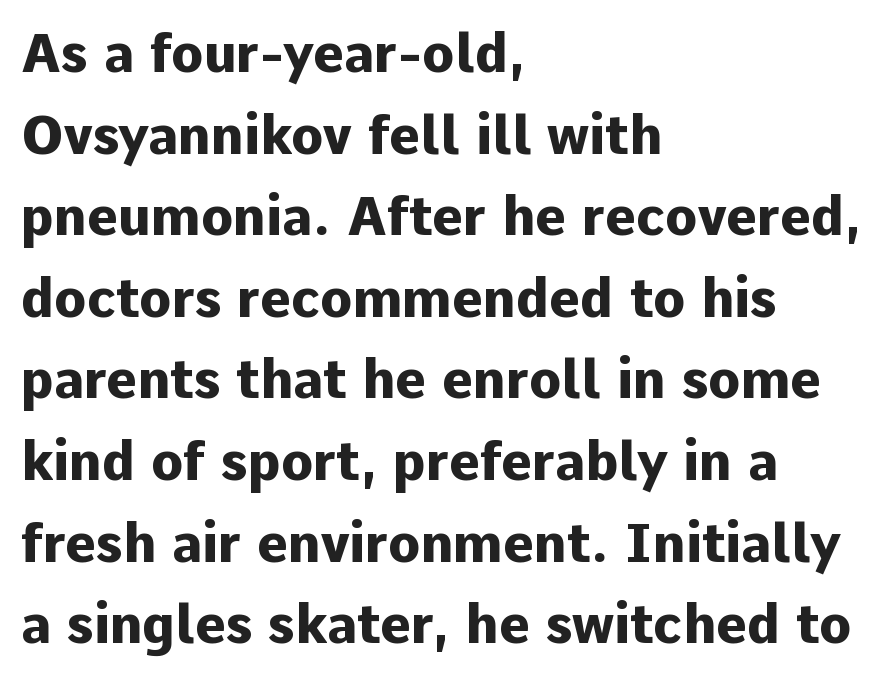
{"serif": "no", "italic": "no", "bold": "yes", "weight": "heavy", "width": "normal", "stroke_contrast": "low", "x_height": "medium", "monospaced": "no", "underline": "no", "align": "left", "line_spacing": "normal", "line_spacing_ratio": 1.54, "letter_spacing": "normal", "letter_spacing_em": 0.0, "glyph_px": 53}
